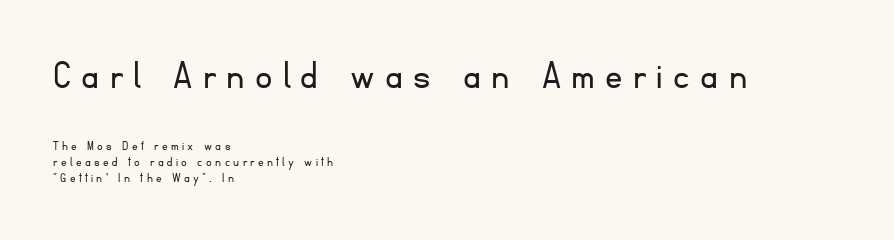
Q: Is the text bold? A: No.
Q: Is the text italic (slanted)? A: No, it is upright.
Q: Is the typeface a serif or a sans-serif typeface? A: Sans-serif.
Q: Is the text underlined? A: No.
Q: How is the paragraph aligned? A: Left-aligned.
Q: Is the spacing between letters normal or unusually wide? A: Unusually wide.
Q: Which block of text is set in a larger size, the first (top) or the second (bottom)? A: The first (top) one.
Q: Width (condensed, normal, or wide)? A: Normal.
Q: Stroke contrast? A: Low.
Q: x-height? A: Small.
Q: Monospaced? A: No.
